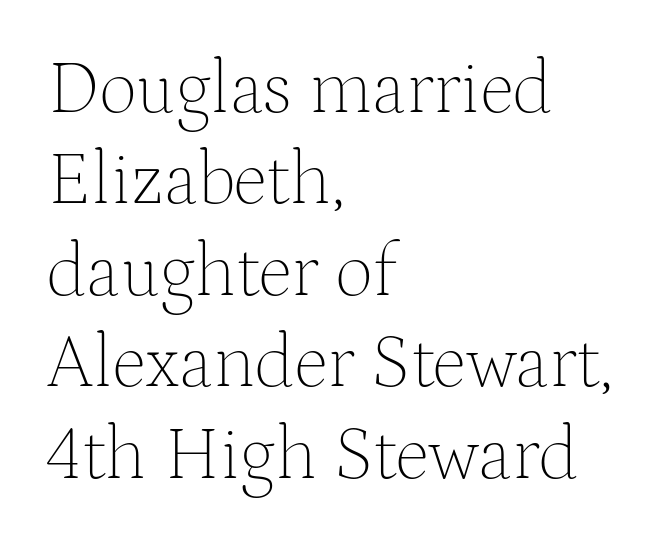
The image shows 75 px thin serif type, upright; set left-aligned, line spacing 1.22x, normal letter spacing, not underlined; medium stroke contrast and a medium x-height.
